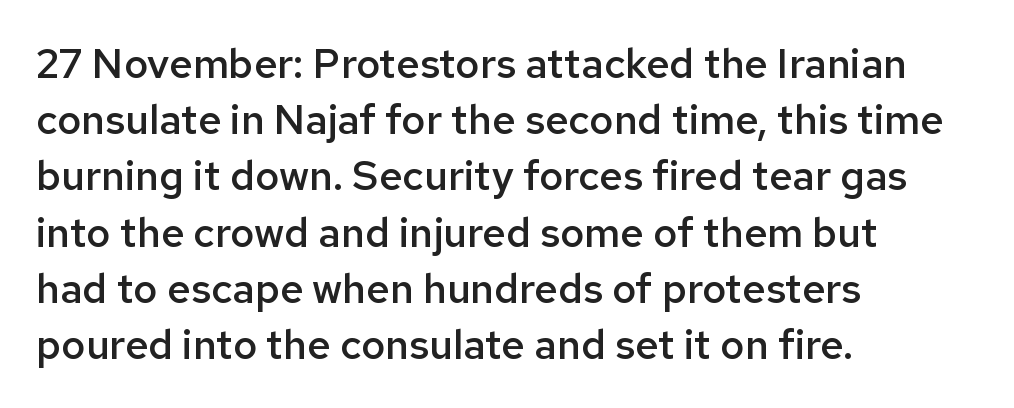
Q: Is the text bold? A: Semi-bold.
Q: Is the text italic (slanted)? A: No, it is upright.
Q: Is the typeface a serif or a sans-serif typeface? A: Sans-serif.
Q: Is the text underlined? A: No.
Q: How is the paragraph aligned? A: Left-aligned.
Q: Is the spacing between letters normal or unusually wide? A: Normal.
Q: Is the spacing between lines tight, normal or loose? A: Normal.
Q: Width (condensed, normal, or wide)? A: Normal.
Q: Stroke contrast? A: Low.
Q: x-height? A: Medium.
Q: Monospaced? A: No.
